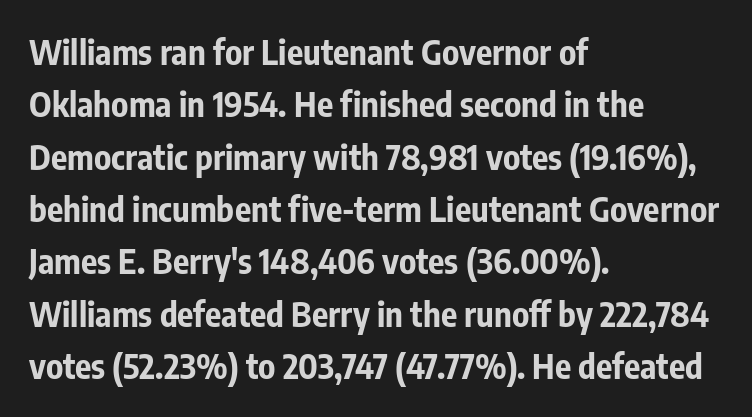
Its strokes are broad and dark, the hallmark of bold type. Leftover space on each line is placed entirely after the last word. Note the varied advance widths — an 'i' is clearly narrower than an 'm'. The gaps between neighbouring characters are ordinary and unremarkable.
